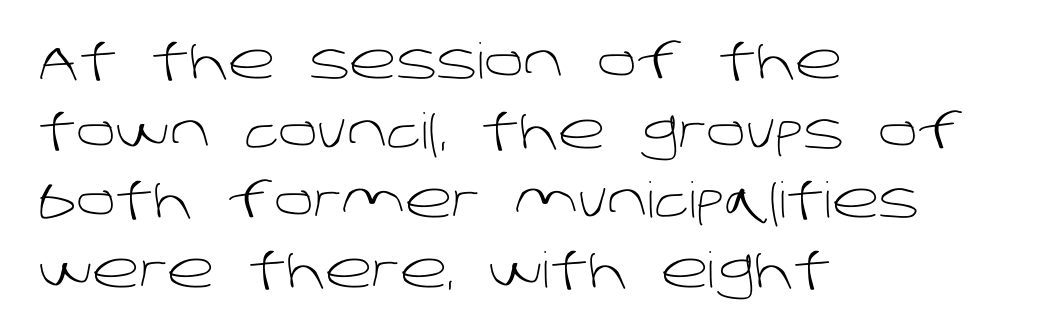
Horizontal alignment here is leftward, the default for most running prose. Character widths vary here, with narrow letters taking less room than wide ones. The passage shown has conventional tracking throughout. Nothing heavy about these letters — not bold at all. Nope, no serifs anywhere on these letters.
